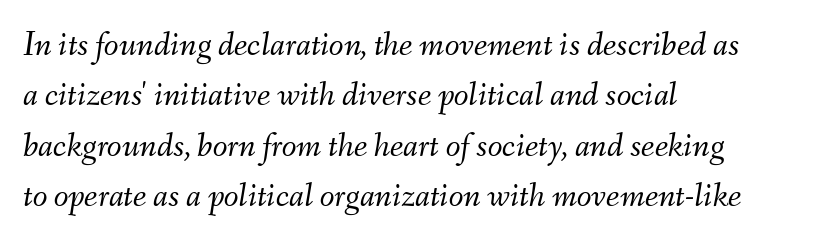
The image shows 34 px light type, italic (leaning right); set left-aligned, normal line spacing (1.48x), normal letter spacing, not underlined; medium stroke contrast and a small x-height.
